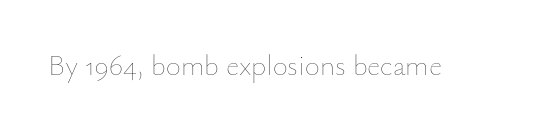
Q: Is the text bold? A: No.
Q: Is the text italic (slanted)? A: No, it is upright.
Q: Is the text underlined? A: No.
Q: Is the spacing between letters normal or unusually wide? A: Normal.
Q: Width (condensed, normal, or wide)? A: Normal.
Q: Stroke contrast? A: Low.
Q: x-height? A: Small.
Q: Monospaced? A: No.
